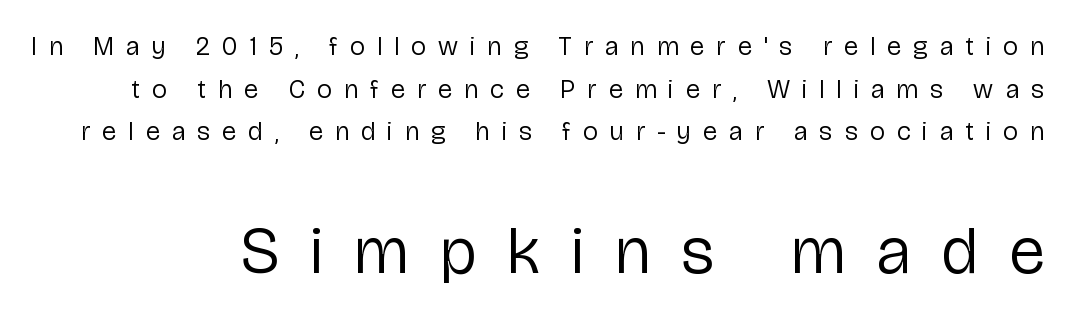
Q: Is the text bold? A: No.
Q: Is the text italic (slanted)? A: No, it is upright.
Q: Is the typeface a serif or a sans-serif typeface? A: Sans-serif.
Q: Is the text underlined? A: No.
Q: Is the spacing between letters normal or unusually wide? A: Unusually wide.
Q: Is the spacing between lines tight, normal or loose? A: Normal.
Q: Which block of text is set in a larger size, the first (top) or the second (bottom)? A: The second (bottom) one.
Q: Width (condensed, normal, or wide)? A: Normal.
Q: Stroke contrast? A: Low.
Q: x-height? A: Medium.
Q: Monospaced? A: No.
